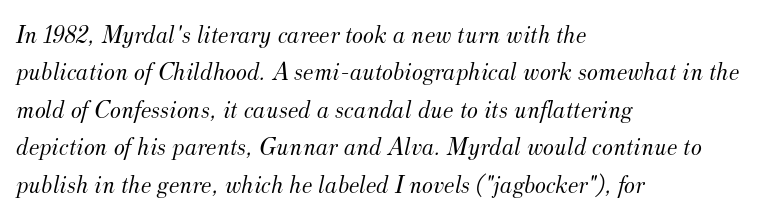
The image shows 26 px text type, italic (leaning right); set left-aligned, normal line spacing (1.44x), normal letter spacing, not underlined.
